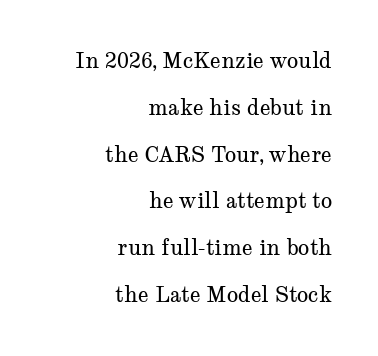
Q: Is the text bold? A: No.
Q: Is the text italic (slanted)? A: No, it is upright.
Q: Is the text underlined? A: No.
Q: How is the paragraph aligned? A: Right-aligned.
Q: Is the spacing between letters normal or unusually wide? A: Normal.
Q: Is the spacing between lines tight, normal or loose? A: Loose.
